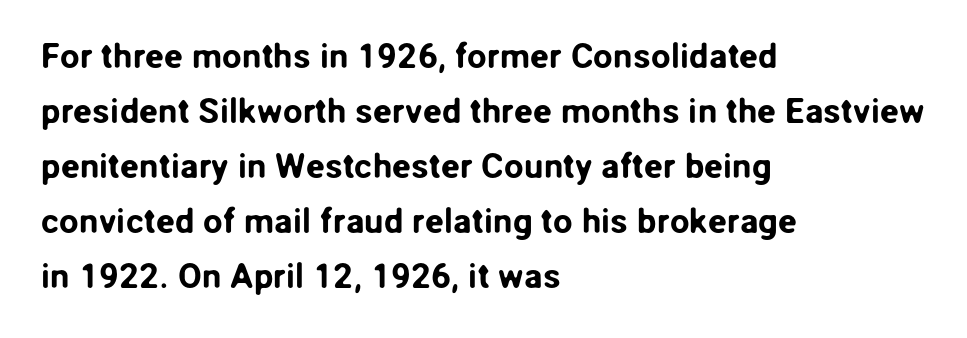
Q: Is the text italic (slanted)? A: No, it is upright.
Q: Is the typeface a serif or a sans-serif typeface? A: Sans-serif.
Q: Is the text underlined? A: No.
Q: How is the paragraph aligned? A: Left-aligned.
Q: Is the spacing between letters normal or unusually wide? A: Normal.
Q: Is the spacing between lines tight, normal or loose? A: Normal.
Q: Width (condensed, normal, or wide)? A: Normal.
Q: Stroke contrast? A: Low.
Q: x-height? A: Medium.
Q: Monospaced? A: No.
